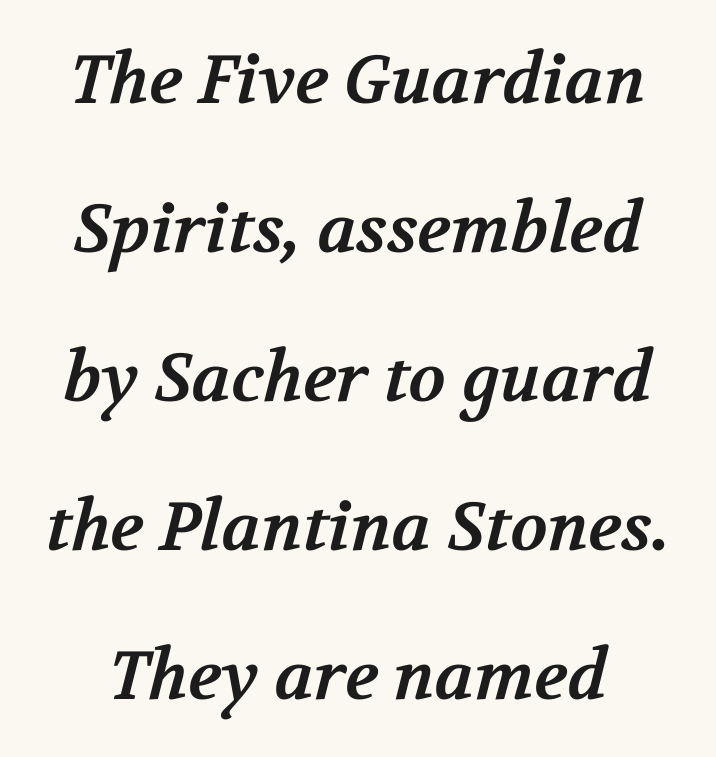
The glyphs in this specimen are seriffed. Default kerning and tracking; the words read as compact shapes. Beneath every word, the page is bare. Does the weight exceed regular? Yes, all the way to bold. Interline gaps are noticeably wide in this sample.
